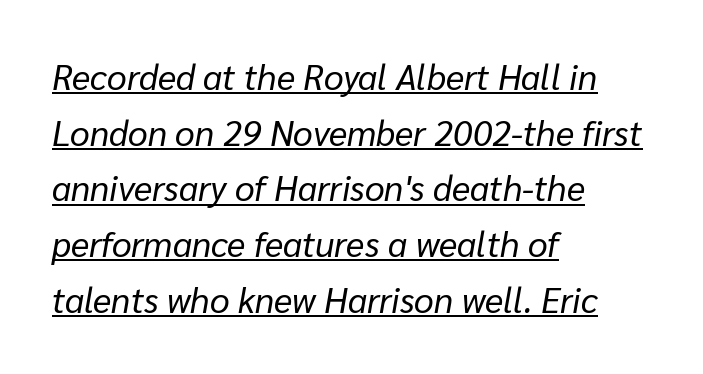
Q: Is the text bold? A: No.
Q: Is the text italic (slanted)? A: Yes, it leans right by about 10 degrees.
Q: Is the text underlined? A: Yes.
Q: How is the paragraph aligned? A: Left-aligned.
Q: Is the spacing between letters normal or unusually wide? A: Normal.
Q: Is the spacing between lines tight, normal or loose? A: Normal.
Q: Width (condensed, normal, or wide)? A: Normal.
Q: Stroke contrast? A: Low.
Q: x-height? A: Medium.
Q: Monospaced? A: No.
